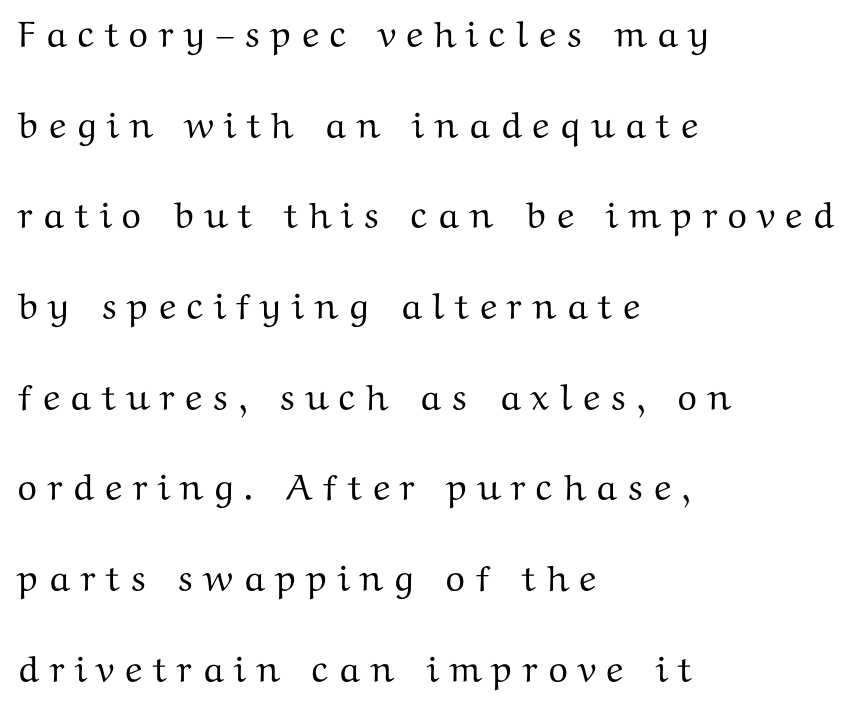
{"serif": "yes", "italic": "no", "width": "wide", "stroke_contrast": "medium", "x_height": "medium", "monospaced": "no", "underline": "no", "align": "left", "line_spacing": "loose", "line_spacing_ratio": 2.45, "letter_spacing": "wide", "letter_spacing_em": 0.25, "glyph_px": 37}
